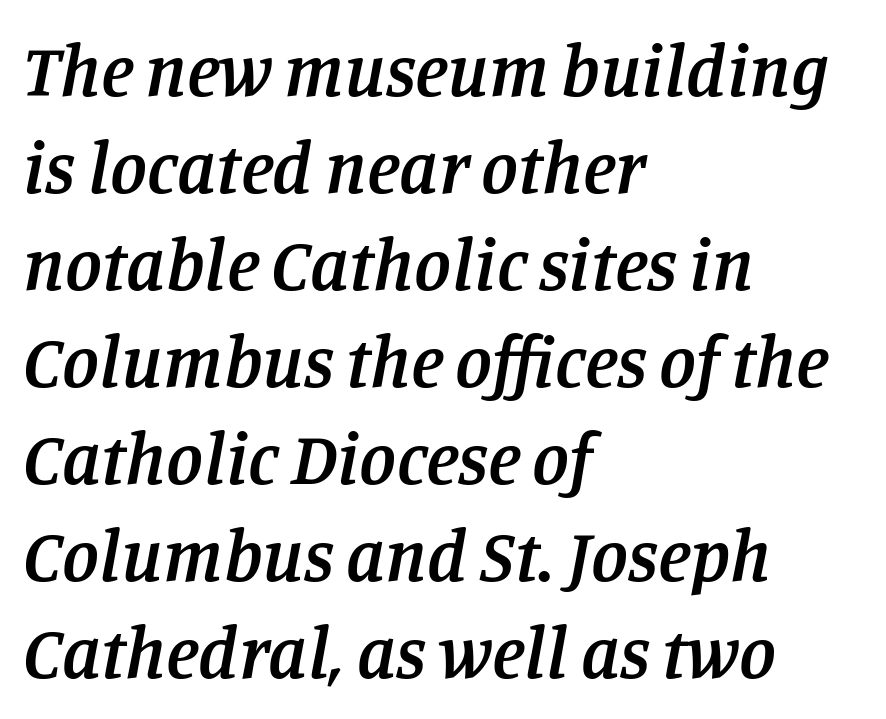
{"serif": "yes", "italic": "yes", "lean": "right", "slant_degrees": 11, "bold": "semi", "weight": "semibold", "width": "normal", "stroke_contrast": "low", "x_height": "large", "monospaced": "no", "underline": "no", "align": "left", "line_spacing": "normal", "line_spacing_ratio": 1.31, "letter_spacing": "normal", "letter_spacing_em": 0.0, "glyph_px": 74}
